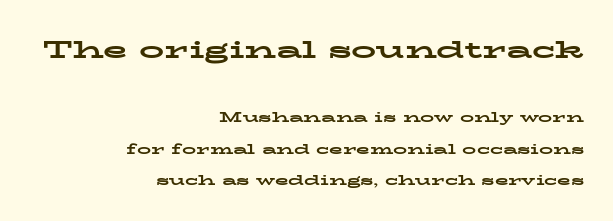
The image shows 25 px bold type, upright; set right-aligned, loose line spacing (2.27x), normal letter spacing, not underlined; the first (top) block is 1.79x larger.
